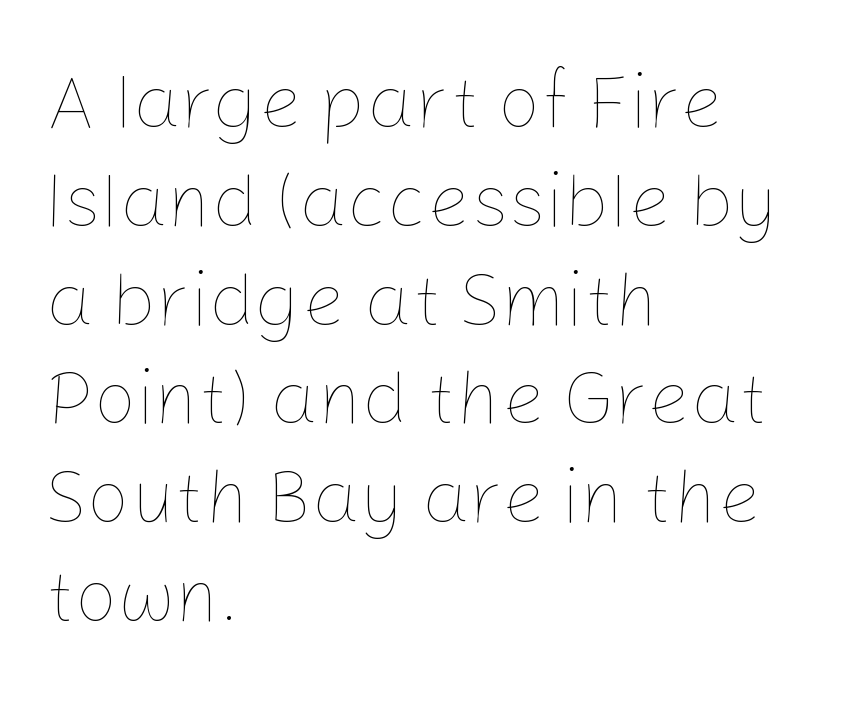
Each word holds together tightly as a unit, with standard inter-letter gaps. Honestly, there is no underline to notice here at all. These lines were composed using upright roman letters. Baseline-to-baseline distance is the conventional proportion of letter height.
